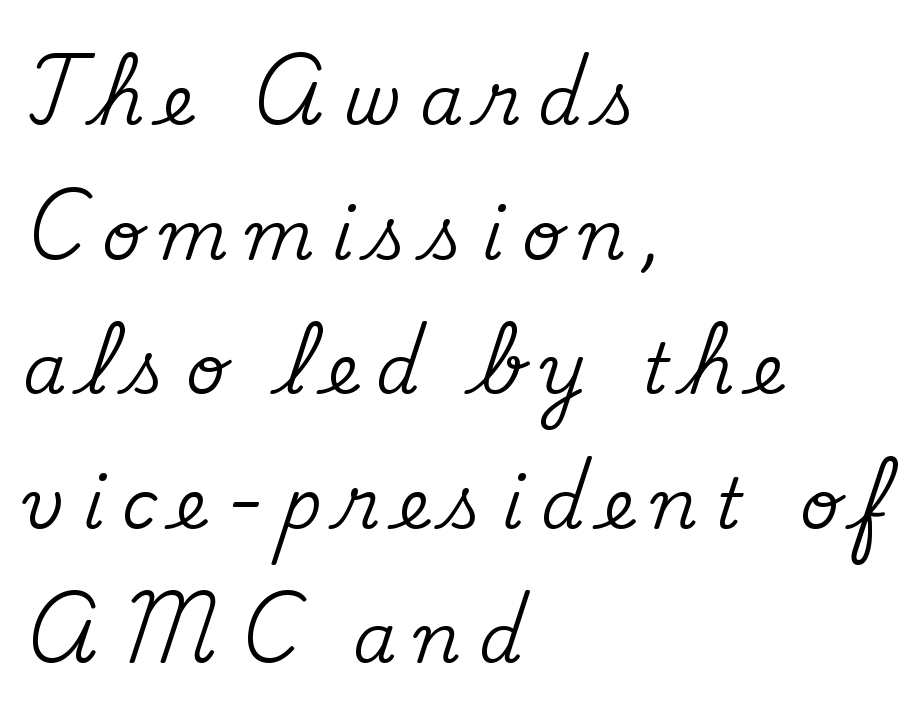
{"width": "normal", "stroke_contrast": "medium", "x_height": "small", "monospaced": "no", "underline": "no", "align": "left", "line_spacing": "loose", "line_spacing_ratio": 1.95, "letter_spacing": "wide", "letter_spacing_em": 0.26, "glyph_px": 69}
